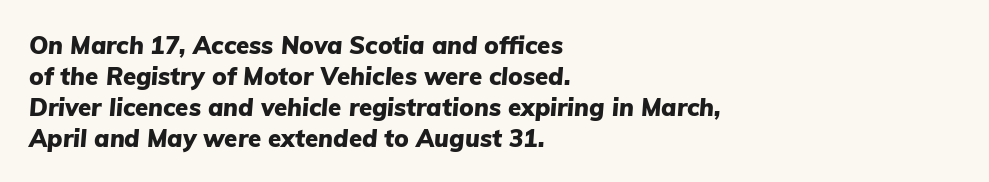
Q: Is the text bold? A: Yes.
Q: Is the text italic (slanted)? A: Yes, it leans right by about 5 degrees.
Q: Is the text underlined? A: No.
Q: How is the paragraph aligned? A: Left-aligned.
Q: Is the spacing between letters normal or unusually wide? A: Normal.
Q: Is the spacing between lines tight, normal or loose? A: Normal.
